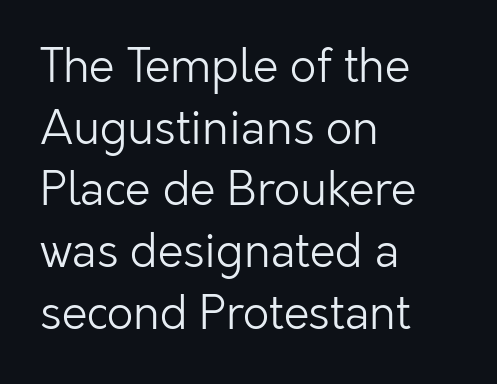
The image shows 46 px light sans-serif type, upright; set left-aligned, normal line spacing (1.34x), normal letter spacing, not underlined; low stroke contrast and a medium x-height.
